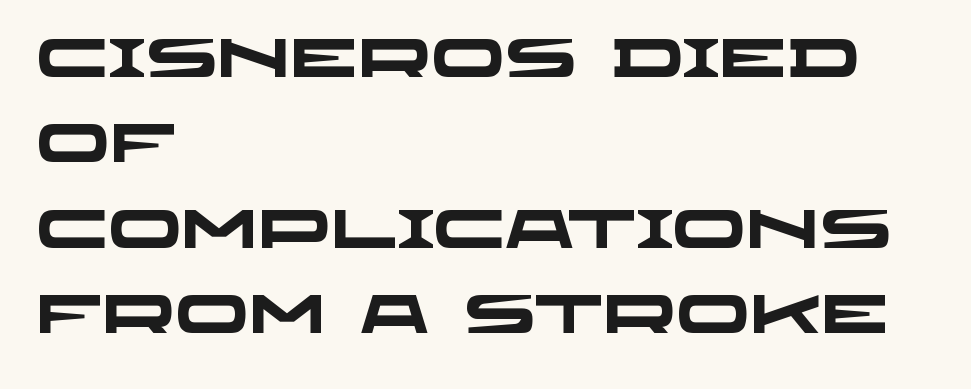
{"serif": "no", "bold": "yes", "weight": "heavy", "width": "wide", "stroke_contrast": "low", "x_height": "large", "monospaced": "no", "underline": "no", "align": "left", "line_spacing": "normal", "line_spacing_ratio": 1.58, "letter_spacing": "normal", "letter_spacing_em": 0.0, "glyph_px": 54}
